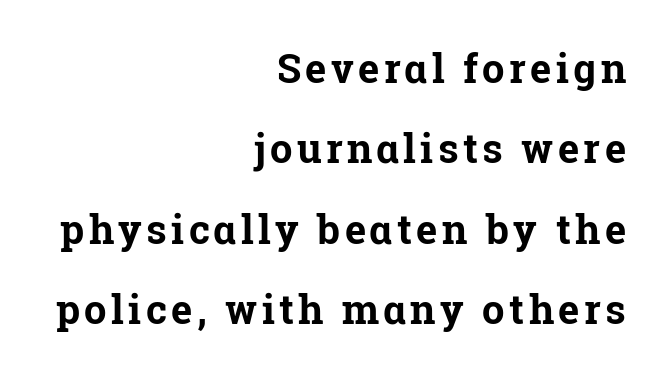
Q: Is the text bold? A: Yes.
Q: Is the text italic (slanted)? A: No, it is upright.
Q: Is the typeface a serif or a sans-serif typeface? A: Serif.
Q: Is the text underlined? A: No.
Q: How is the paragraph aligned? A: Right-aligned.
Q: Is the spacing between lines tight, normal or loose? A: Loose.
Q: Width (condensed, normal, or wide)? A: Normal.
Q: Stroke contrast? A: Low.
Q: x-height? A: Medium.
Q: Monospaced? A: No.
